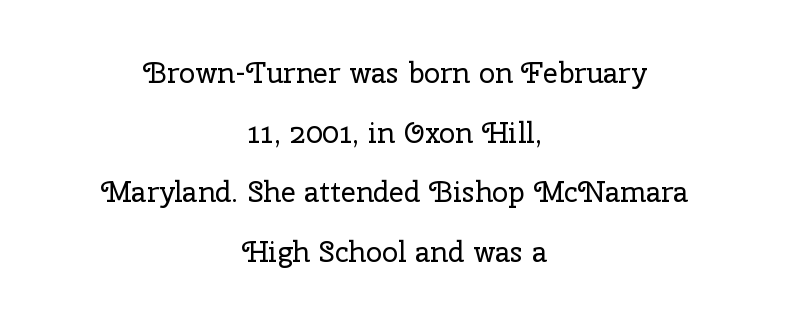
Q: Is the text bold? A: No.
Q: Is the text italic (slanted)? A: No, it is upright.
Q: Is the typeface a serif or a sans-serif typeface? A: Serif.
Q: Is the text underlined? A: No.
Q: How is the paragraph aligned? A: Centered.
Q: Is the spacing between letters normal or unusually wide? A: Normal.
Q: Is the spacing between lines tight, normal or loose? A: Loose.
Q: Width (condensed, normal, or wide)? A: Normal.
Q: Stroke contrast? A: Low.
Q: x-height? A: Medium.
Q: Monospaced? A: No.
